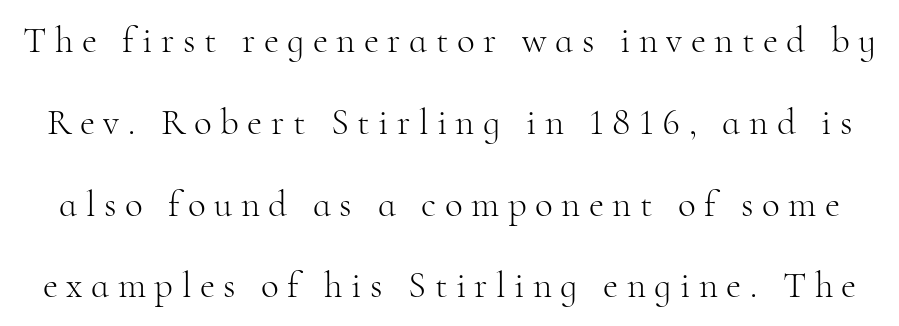
Q: Is the text bold? A: No.
Q: Is the text italic (slanted)? A: No, it is upright.
Q: Is the typeface a serif or a sans-serif typeface? A: Serif.
Q: Is the text underlined? A: No.
Q: Is the spacing between letters normal or unusually wide? A: Unusually wide.
Q: Is the spacing between lines tight, normal or loose? A: Loose.
Q: Width (condensed, normal, or wide)? A: Normal.
Q: Stroke contrast? A: High.
Q: x-height? A: Small.
Q: Monospaced? A: No.
